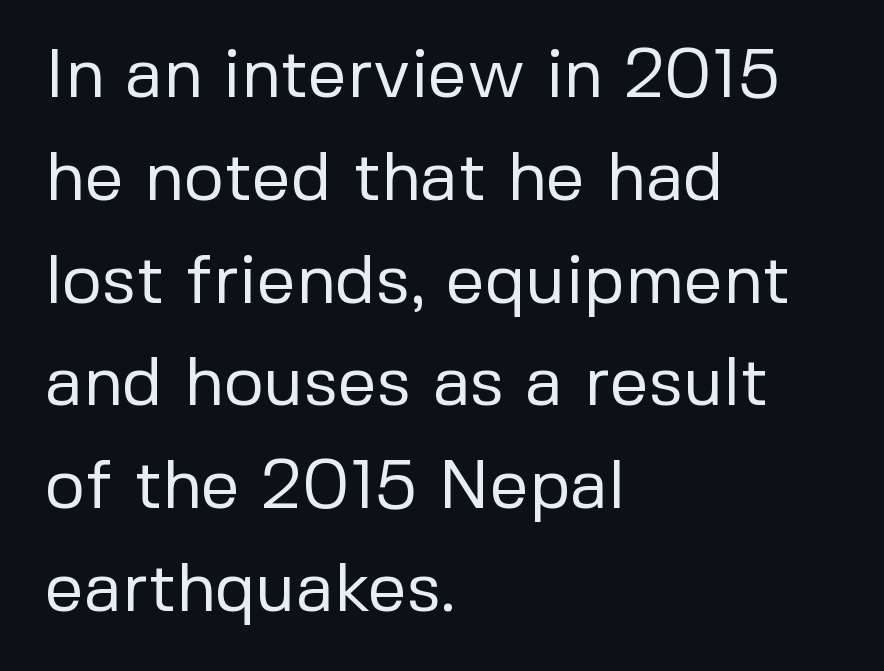
The image shows 69 px regular-weight sans-serif type, upright; set left-aligned, normal line spacing (1.49x), normal letter spacing, not underlined; low stroke contrast and a medium x-height.
